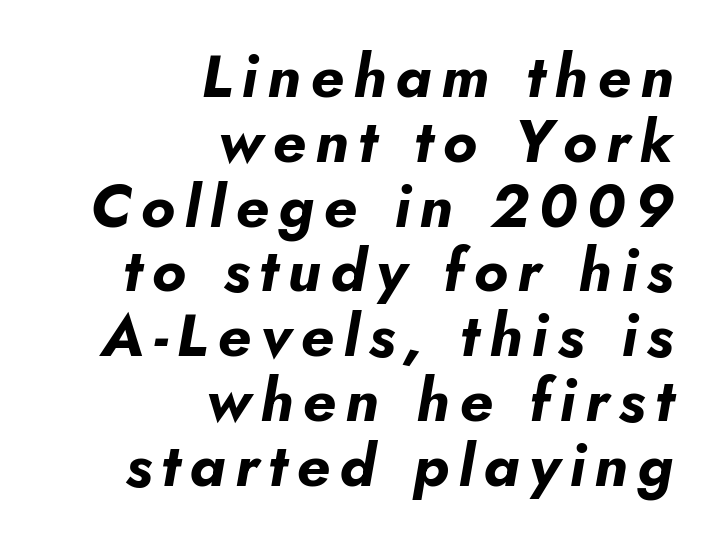
Q: Is the text bold? A: Yes.
Q: Is the text italic (slanted)? A: Yes, it leans right by about 5 degrees.
Q: Is the text underlined? A: No.
Q: How is the paragraph aligned? A: Right-aligned.
Q: Is the spacing between lines tight, normal or loose? A: Tight.
Q: Width (condensed, normal, or wide)? A: Normal.
Q: Stroke contrast? A: Low.
Q: x-height? A: Small.
Q: Monospaced? A: No.
